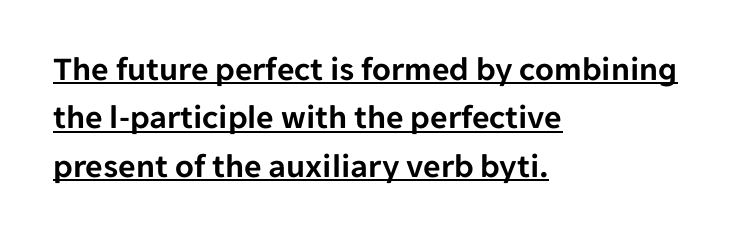
Q: Is the text italic (slanted)? A: No, it is upright.
Q: Is the typeface a serif or a sans-serif typeface? A: Sans-serif.
Q: Is the text underlined? A: Yes.
Q: How is the paragraph aligned? A: Left-aligned.
Q: Is the spacing between letters normal or unusually wide? A: Normal.
Q: Is the spacing between lines tight, normal or loose? A: Normal.
Q: Width (condensed, normal, or wide)? A: Normal.
Q: Stroke contrast? A: Low.
Q: x-height? A: Medium.
Q: Monospaced? A: No.
